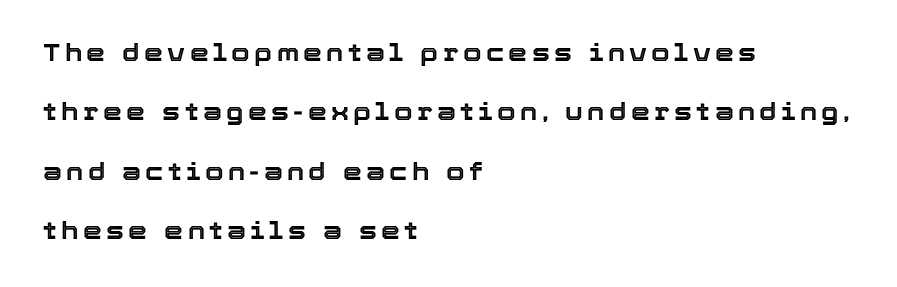
{"italic": "no", "underline": "no", "align": "left", "line_spacing": "loose", "line_spacing_ratio": 2.47, "glyph_px": 24}
